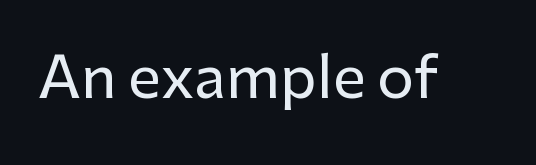
The image shows 58 px sans-serif type, upright; set normal letter spacing, not underlined; low stroke contrast and a medium x-height.
